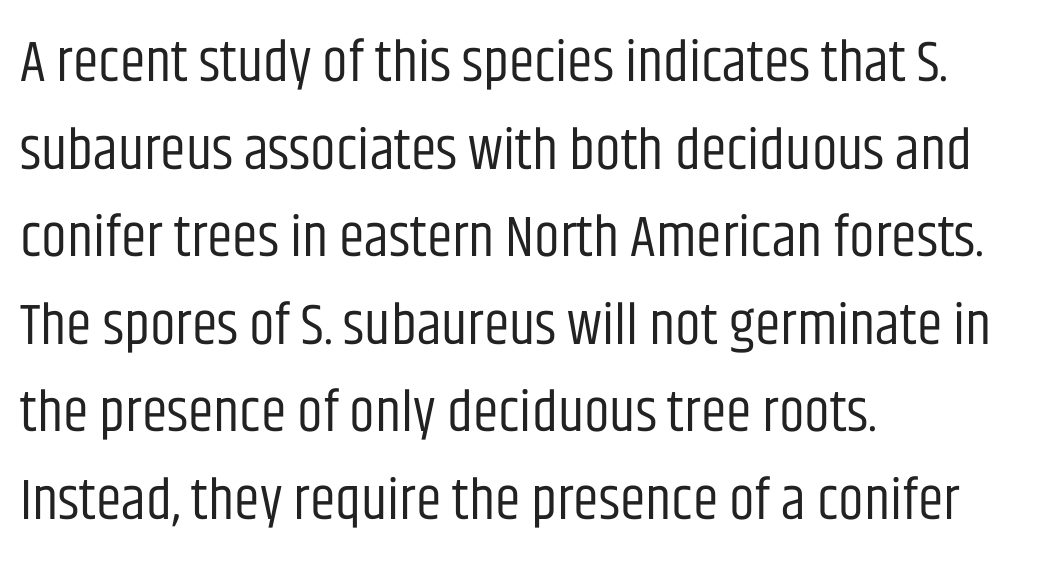
The image shows 58 px regular-weight, condensed sans-serif type, upright; set left-aligned, normal line spacing (1.51x), normal letter spacing, not underlined; low stroke contrast and a large x-height.
